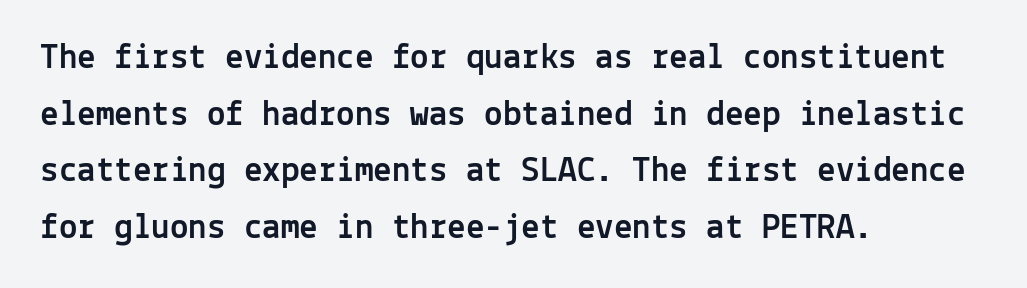
{"serif": "no", "italic": "no", "width": "normal", "x_height": "medium", "monospaced": "yes", "underline": "no", "align": "left", "line_spacing": "normal", "line_spacing_ratio": 1.53, "letter_spacing": "normal", "letter_spacing_em": 0.0, "glyph_px": 37}
